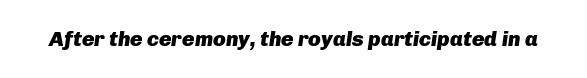
Q: Is the text bold? A: Yes.
Q: Is the text italic (slanted)? A: Yes, it leans right by about 8 degrees.
Q: Is the text underlined? A: No.
Q: Is the spacing between letters normal or unusually wide? A: Normal.
